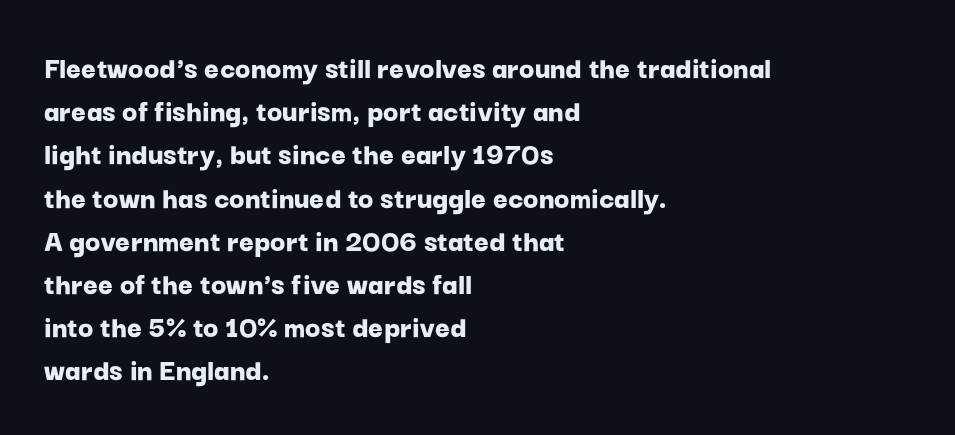
{"serif": "no", "italic": "no", "bold": "yes", "weight": "bold", "width": "normal", "stroke_contrast": "low", "x_height": "medium", "monospaced": "no", "underline": "no", "align": "left", "line_spacing": "normal", "line_spacing_ratio": 1.35, "letter_spacing": "normal", "letter_spacing_em": 0.0, "glyph_px": 32}
